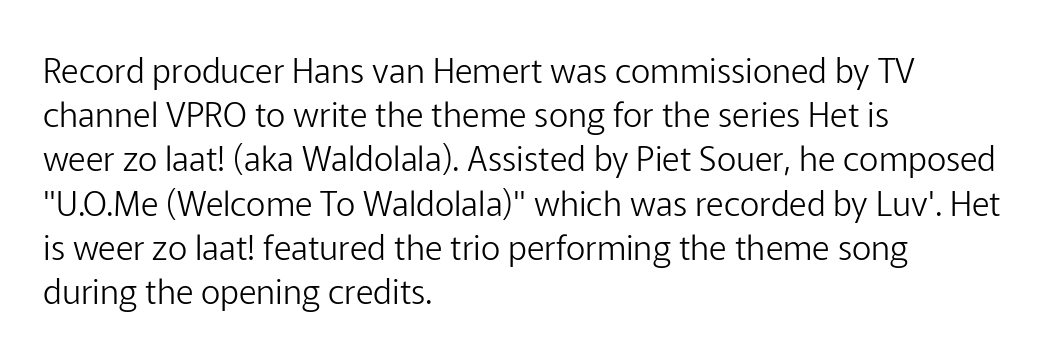
{"serif": "no", "italic": "no", "bold": "no", "weight": "light", "width": "normal", "stroke_contrast": "low", "x_height": "medium", "monospaced": "no", "underline": "no", "align": "left", "line_spacing": "normal", "line_spacing_ratio": 1.3, "letter_spacing": "normal", "letter_spacing_em": 0.0, "glyph_px": 34}
